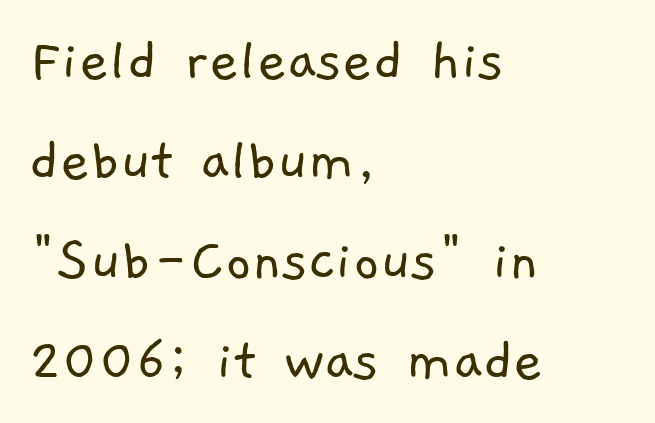
Q: Is the text bold? A: No.
Q: Is the typeface a serif or a sans-serif typeface? A: Sans-serif.
Q: Is the text underlined? A: No.
Q: How is the paragraph aligned? A: Left-aligned.
Q: Is the spacing between letters normal or unusually wide? A: Normal.
Q: Is the spacing between lines tight, normal or loose? A: Normal.
Q: Width (condensed, normal, or wide)? A: Normal.
Q: Stroke contrast? A: Low.
Q: x-height? A: Medium.
Q: Monospaced? A: No.
